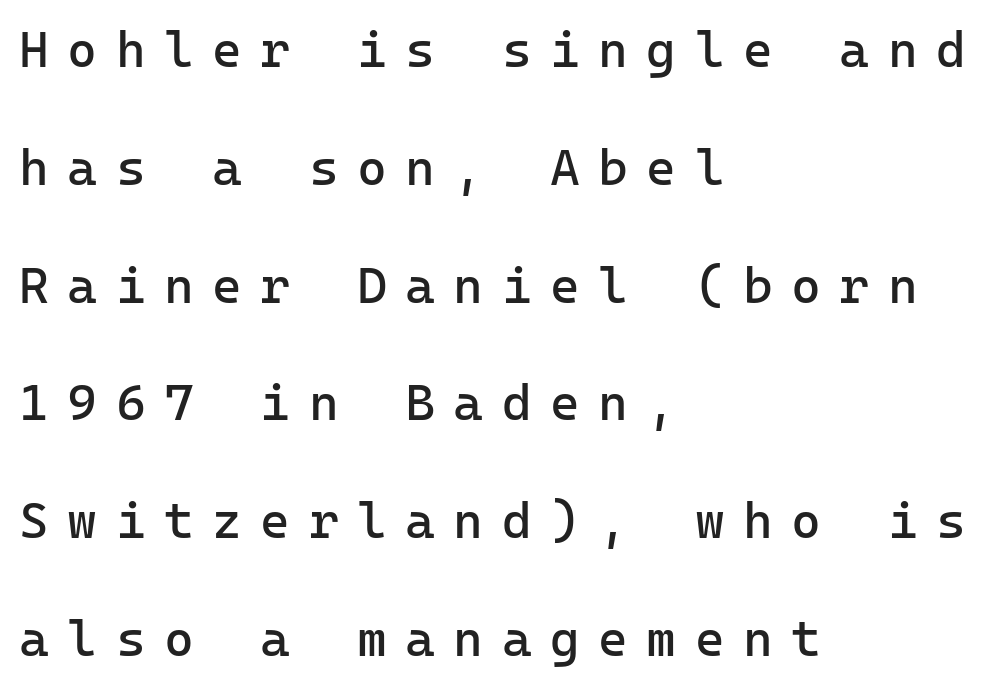
Q: Is the text bold? A: No.
Q: Is the text italic (slanted)? A: No, it is upright.
Q: Is the typeface a serif or a sans-serif typeface? A: Sans-serif.
Q: Is the text underlined? A: No.
Q: How is the paragraph aligned? A: Left-aligned.
Q: Is the spacing between letters normal or unusually wide? A: Unusually wide.
Q: Is the spacing between lines tight, normal or loose? A: Loose.
Q: Width (condensed, normal, or wide)? A: Normal.
Q: Stroke contrast? A: Low.
Q: x-height? A: Medium.
